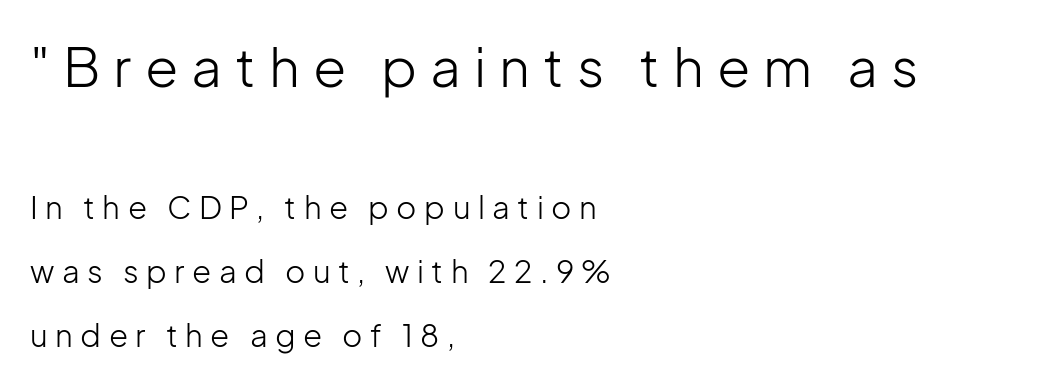
{"serif": "no", "italic": "no", "bold": "no", "weight": "light", "width": "normal", "stroke_contrast": "low", "x_height": "medium", "monospaced": "no", "underline": "no", "align": "left", "line_spacing": "loose", "line_spacing_ratio": 2.08, "letter_spacing": "wide", "letter_spacing_em": 0.24, "larger_block": "first", "size_ratio": 1.74, "glyph_px": 54}
